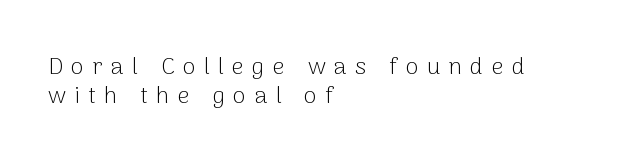
Q: Is the text bold? A: No.
Q: Is the text italic (slanted)? A: No, it is upright.
Q: Is the text underlined? A: No.
Q: How is the paragraph aligned? A: Left-aligned.
Q: Is the spacing between letters normal or unusually wide? A: Unusually wide.
